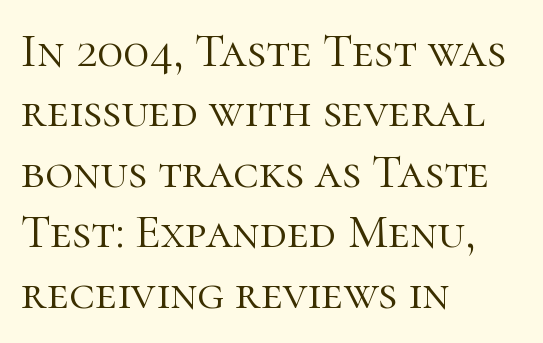
Q: Is the text bold? A: No.
Q: Is the text italic (slanted)? A: No, it is upright.
Q: Is the typeface a serif or a sans-serif typeface? A: Serif.
Q: Is the text underlined? A: No.
Q: How is the paragraph aligned? A: Left-aligned.
Q: Is the spacing between letters normal or unusually wide? A: Normal.
Q: Is the spacing between lines tight, normal or loose? A: Normal.
Q: Width (condensed, normal, or wide)? A: Normal.
Q: Stroke contrast? A: High.
Q: x-height? A: Medium.
Q: Monospaced? A: No.
